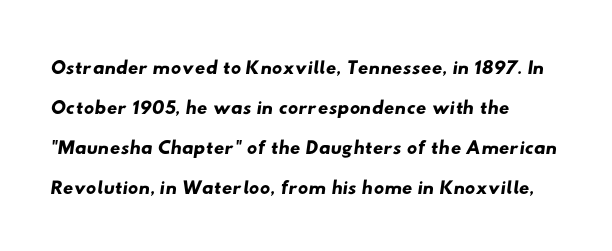
Leading: standard. Type style note: lacks serifs. Letter spacing: default. Unmarked baselines from the first word to the last.
